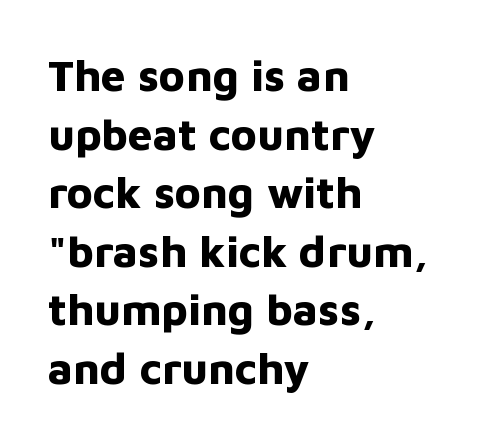
The image shows 44 px bold sans-serif type, upright; set left-aligned, normal line spacing (1.33x), normal letter spacing, not underlined; low stroke contrast and a medium x-height.
